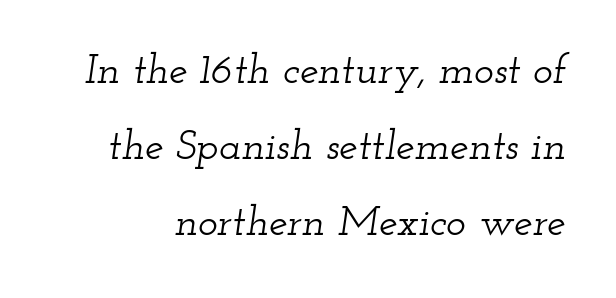
{"serif": "yes", "italic": "yes", "lean": "right", "slant_degrees": 12, "width": "wide", "stroke_contrast": "low", "x_height": "small", "monospaced": "no", "underline": "no", "line_spacing_ratio": 1.81, "letter_spacing": "normal", "letter_spacing_em": 0.0, "glyph_px": 42}
